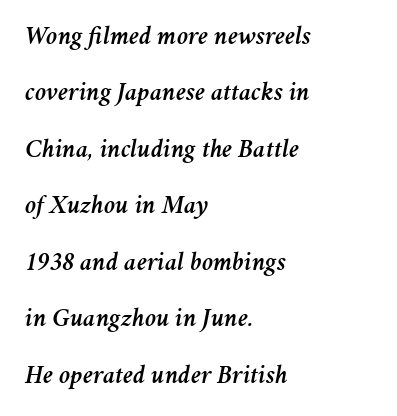
This block would shrink considerably if given ordinary leading; it's expanded now. When letters slant like this, we call the style italic. Glance below the letters and you will spot only blank space. One-word summary of the alignment: left. The letterforms sit shoulder to shoulder at normal distance.
